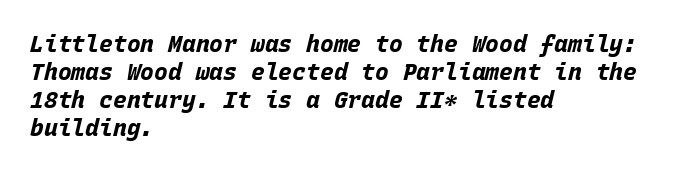
{"italic": "yes", "lean": "right", "slant_degrees": 15, "bold": "yes", "underline": "no", "align": "left", "line_spacing_ratio": 1.22, "letter_spacing": "normal", "letter_spacing_em": 0.0, "glyph_px": 23}
